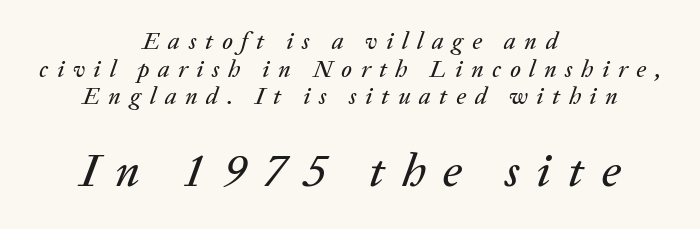
The image shows 47 px text type, italic (leaning right); set centered, tight line spacing (1.15x), unusually wide letter spacing (+0.36 em), not underlined; the second (bottom) block is 1.96x larger; low stroke contrast and a medium x-height.
